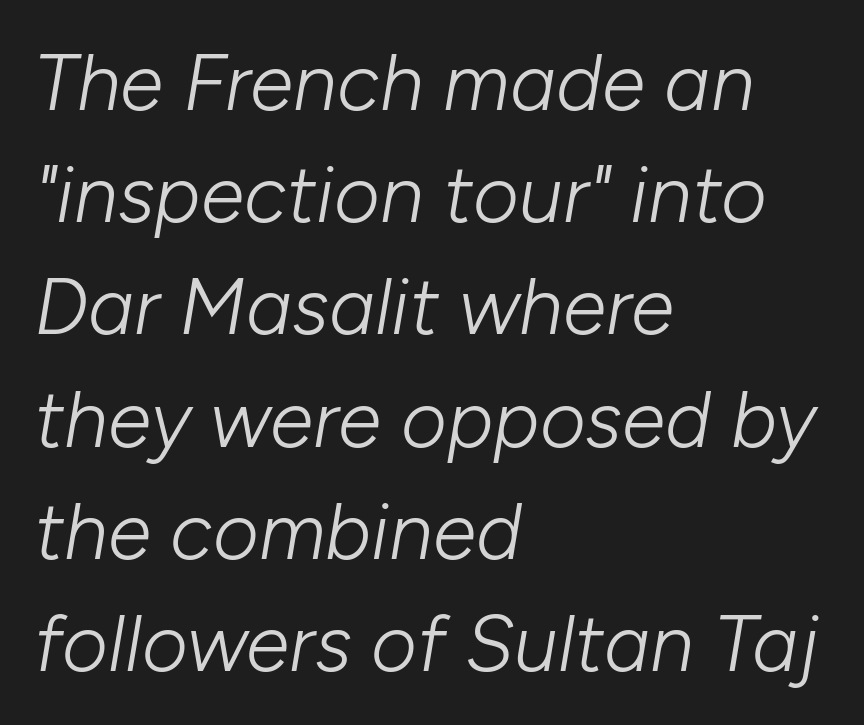
{"italic": "yes", "lean": "right", "slant_degrees": 10, "bold": "no", "weight": "light", "width": "normal", "stroke_contrast": "low", "x_height": "medium", "monospaced": "no", "underline": "no", "align": "left", "line_spacing": "normal", "line_spacing_ratio": 1.42, "letter_spacing": "normal", "letter_spacing_em": 0.0, "glyph_px": 79}
